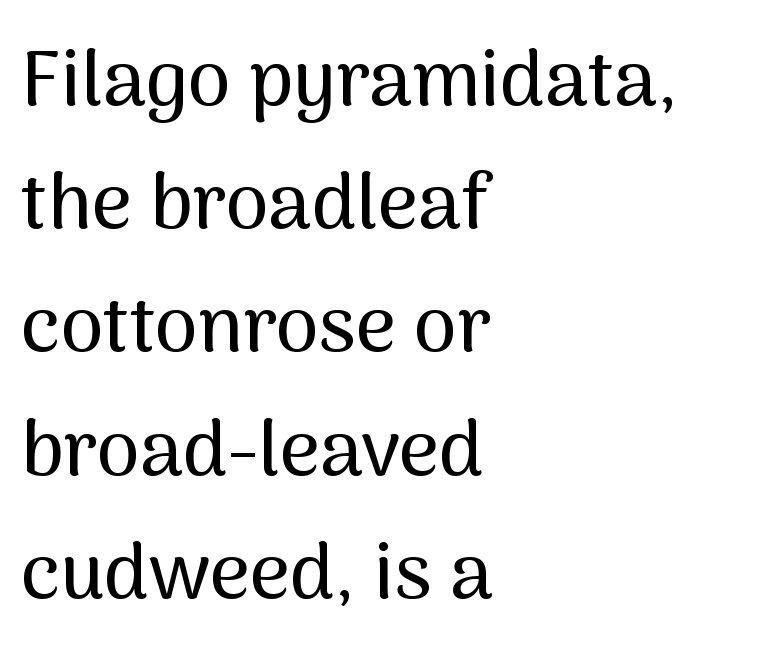
The line-height multiplier appears to be the usual default. Check where the strokes stop: nothing finishes them off — pure sans. What stands out about the letter spacing? Nothing — it is the standard amount. Short and long lines alike share a common starting point at left. The space directly below the letters is spotless.
